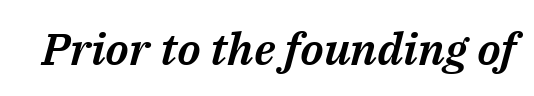
Q: Is the text italic (slanted)? A: Yes, it leans right by about 14 degrees.
Q: Is the text underlined? A: No.
Q: Is the spacing between letters normal or unusually wide? A: Normal.
Q: Width (condensed, normal, or wide)? A: Normal.
Q: Stroke contrast? A: Medium.
Q: x-height? A: Medium.
Q: Monospaced? A: No.
